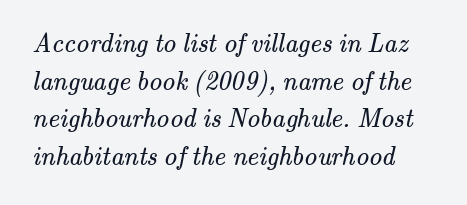
Q: Is the text bold? A: No.
Q: Is the text underlined? A: No.
Q: How is the paragraph aligned? A: Left-aligned.
Q: Is the spacing between letters normal or unusually wide? A: Normal.
Q: Is the spacing between lines tight, normal or loose? A: Normal.
